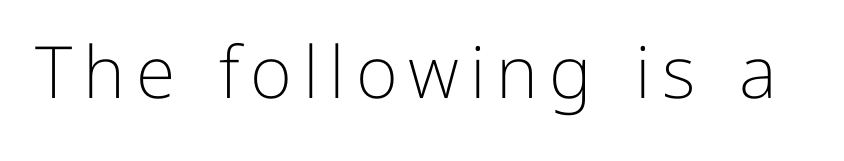
Q: Is the text bold? A: No.
Q: Is the text italic (slanted)? A: No, it is upright.
Q: Is the typeface a serif or a sans-serif typeface? A: Sans-serif.
Q: Is the text underlined? A: No.
Q: Width (condensed, normal, or wide)? A: Normal.
Q: Stroke contrast? A: Low.
Q: x-height? A: Medium.
Q: Monospaced? A: No.
